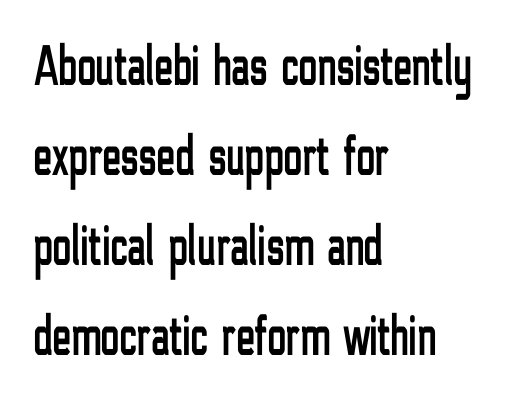
Q: Is the text italic (slanted)? A: No, it is upright.
Q: Is the typeface a serif or a sans-serif typeface? A: Sans-serif.
Q: Is the text underlined? A: No.
Q: How is the paragraph aligned? A: Left-aligned.
Q: Is the spacing between letters normal or unusually wide? A: Normal.
Q: Is the spacing between lines tight, normal or loose? A: Normal.
Q: Width (condensed, normal, or wide)? A: Condensed.
Q: Stroke contrast? A: Low.
Q: x-height? A: Medium.
Q: Monospaced? A: No.
